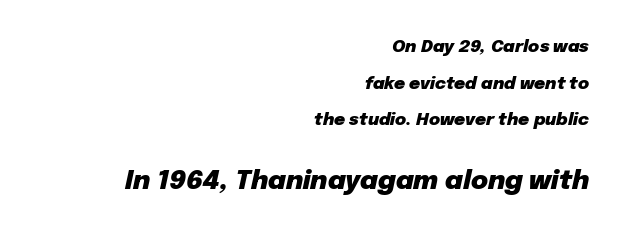
The image shows 26 px bold type, italic (leaning right); set right-aligned, loose line spacing (2.15x), normal letter spacing, not underlined; the second (bottom) block is 1.53x larger.
